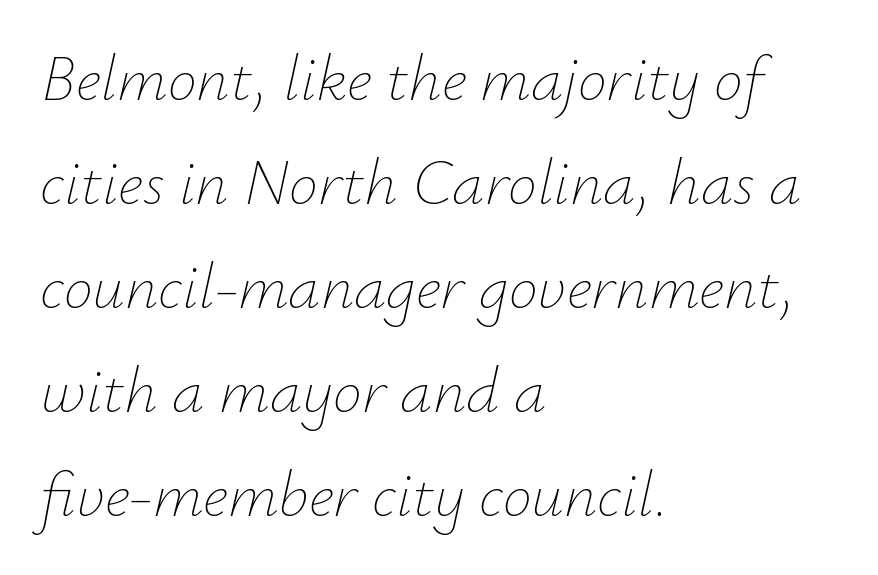
{"italic": "yes", "lean": "right", "slant_degrees": 12, "bold": "no", "weight": "thin", "width": "normal", "stroke_contrast": "low", "x_height": "small", "monospaced": "no", "underline": "no", "align": "left", "line_spacing": "normal", "line_spacing_ratio": 1.6, "letter_spacing": "normal", "letter_spacing_em": 0.0, "glyph_px": 65}
